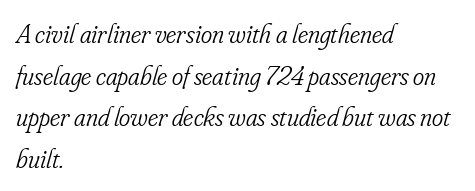
Q: Is the text bold? A: No.
Q: Is the text italic (slanted)? A: Yes, it leans right by about 16 degrees.
Q: Is the text underlined? A: No.
Q: How is the paragraph aligned? A: Left-aligned.
Q: Is the spacing between letters normal or unusually wide? A: Normal.
Q: Is the spacing between lines tight, normal or loose? A: Normal.
